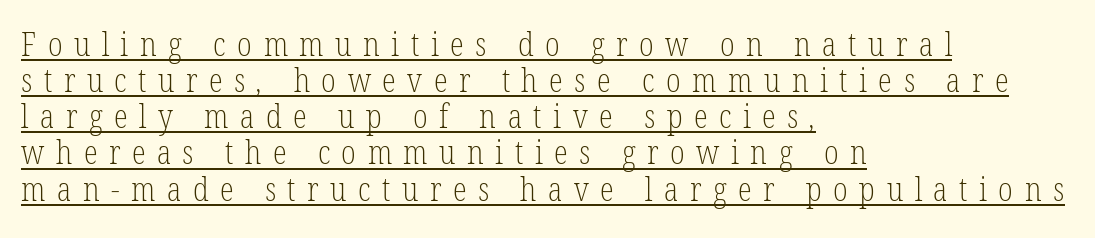
The typeface has the unassuming heft of standard copy or less. Does a line run under the words? Yes, clearly. This rendering widens character spacing well past its baseline value. The letters advance in unequal steps, a hallmark of proportional type.
